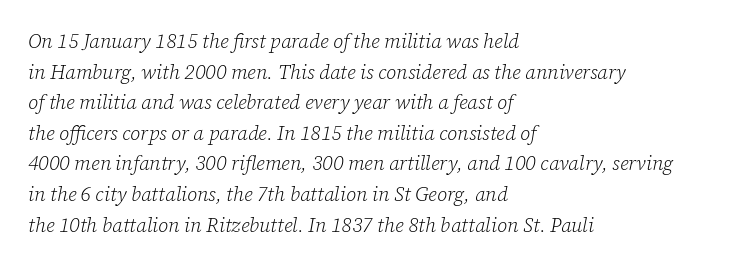
{"italic": "yes", "lean": "right", "slant_degrees": 12, "bold": "no", "underline": "no", "align": "left", "line_spacing": "normal", "line_spacing_ratio": 1.53, "letter_spacing": "normal", "letter_spacing_em": 0.0, "glyph_px": 20}
